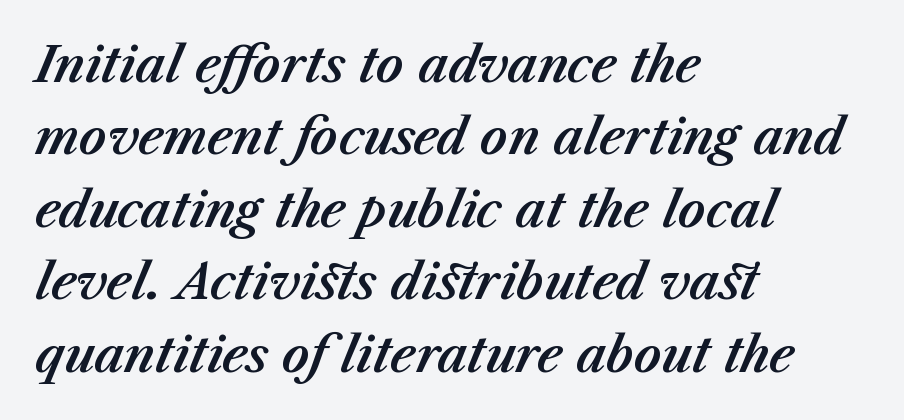
The image shows 48 px text type, italic (leaning right); set left-aligned, normal line spacing (1.51x), normal letter spacing, not underlined; medium stroke contrast and a medium x-height.
